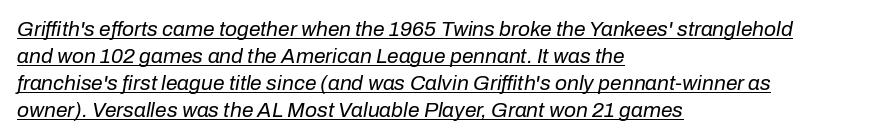
The image shows 21 px text type, italic (leaning right); set left-aligned, normal line spacing (1.28x), normal letter spacing, underlined.
